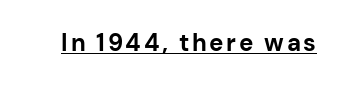
The string is rendered with underlining switched on. The face used here has the dense, thick strokes of a bold. This is roman type, the default non-slanted kind.
